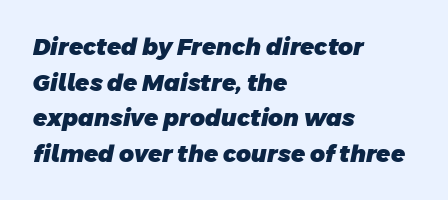
The lines are quadded left. How would I describe the line gaps? Plain and ordinary. The passage shown has conventional tracking throughout. Heft: maximum for text — a bold. The gap between lines stays unmarked.
